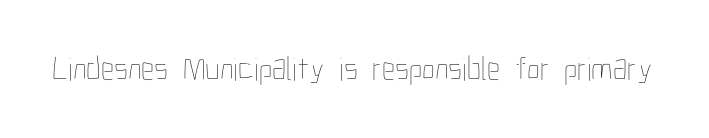
{"italic": "no", "bold": "no", "weight": "thin", "width": "condensed", "stroke_contrast": "low", "x_height": "medium", "monospaced": "no", "underline": "no", "letter_spacing": "normal", "letter_spacing_em": 0.0, "glyph_px": 33}
